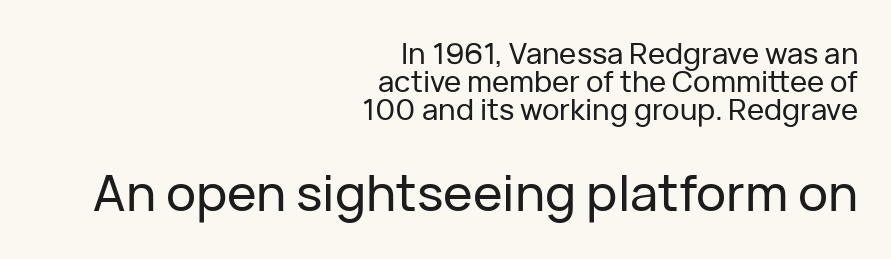
{"serif": "no", "italic": "no", "width": "normal", "stroke_contrast": "low", "x_height": "medium", "monospaced": "no", "underline": "no", "align": "right", "line_spacing": "tight", "line_spacing_ratio": 0.96, "letter_spacing": "normal", "letter_spacing_em": 0.0, "larger_block": "second", "size_ratio": 1.72, "glyph_px": 50}
